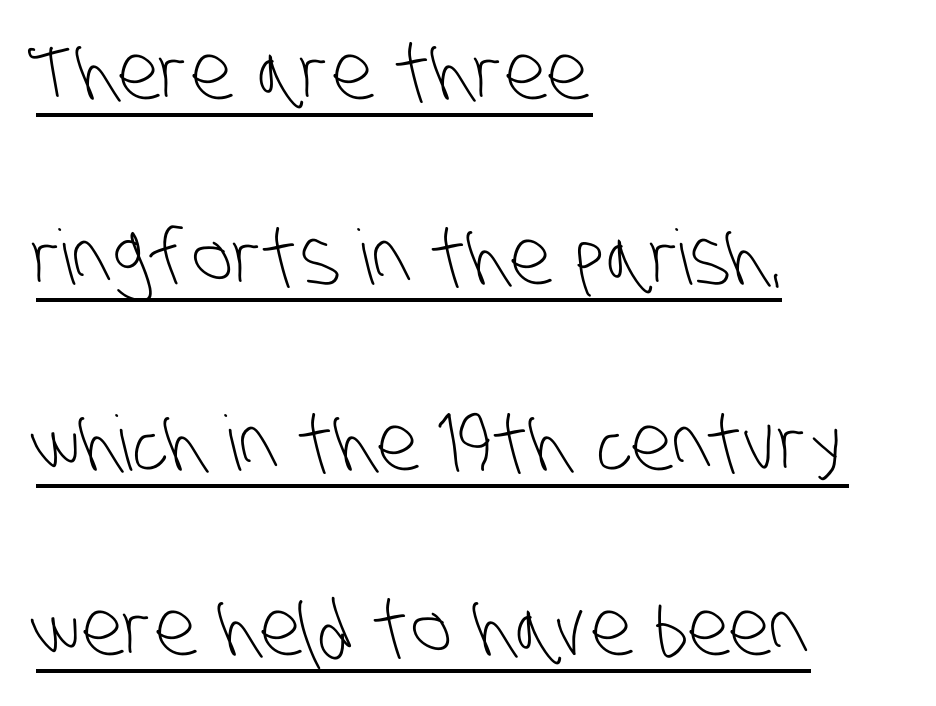
{"serif": "no", "bold": "no", "weight": "light", "width": "condensed", "stroke_contrast": "low", "x_height": "large", "monospaced": "no", "underline": "yes", "align": "left", "line_spacing": "loose", "line_spacing_ratio": 2.44, "letter_spacing": "normal", "letter_spacing_em": 0.0, "glyph_px": 76}
